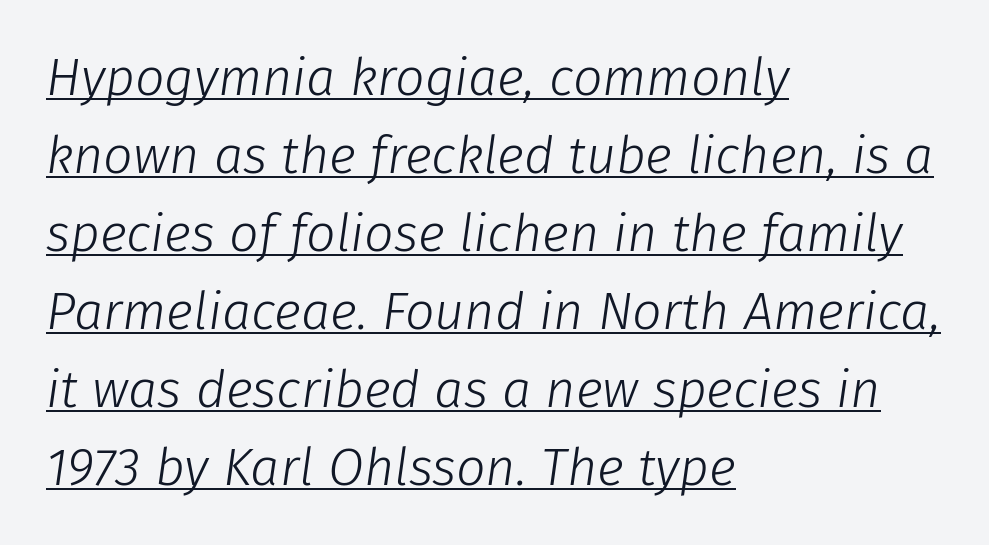
The image shows 52 px light type, italic (leaning right); set left-aligned, normal line spacing (1.5x), normal letter spacing, underlined; low stroke contrast and a medium x-height.
